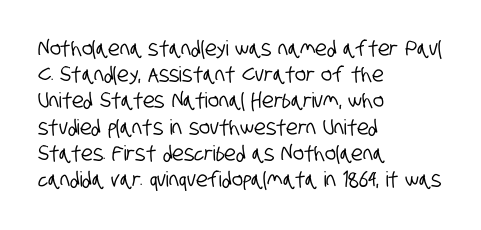
Visually the block forms a straight wall on the left and a jagged coastline on the right. Whoever set this chose a conventional vertical rhythm. The words here are not underlined. Short note: letters normally spaced.
